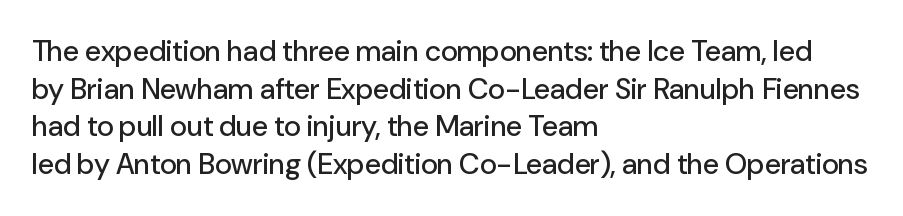
You could not count columns in this text — the font is proportionally spaced. The ragged edge is on the right, which tells us the setting is flush left. The typeface chosen for these lines omits serifs. Lines of text with bare space underneath.
